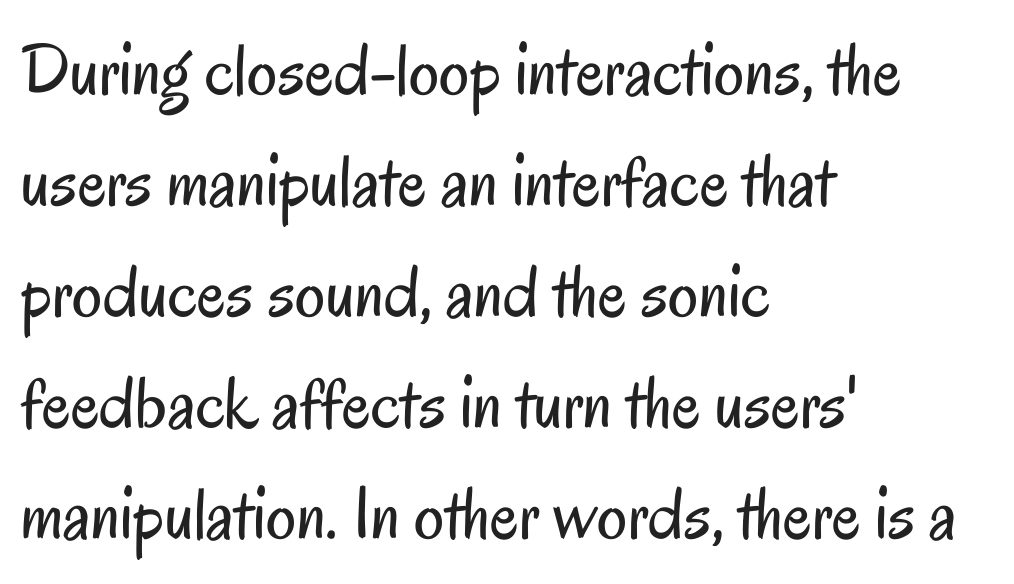
Nope, no serifs anywhere on these letters. Summary of weight: not heavy and not bold. Style check: upright. Looks like regular typesetting: each glyph gets only the width it needs.
